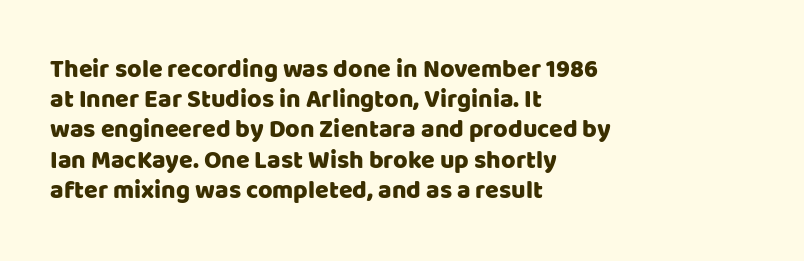
Q: Is the text italic (slanted)? A: No, it is upright.
Q: Is the text underlined? A: No.
Q: How is the paragraph aligned? A: Left-aligned.
Q: Is the spacing between letters normal or unusually wide? A: Normal.
